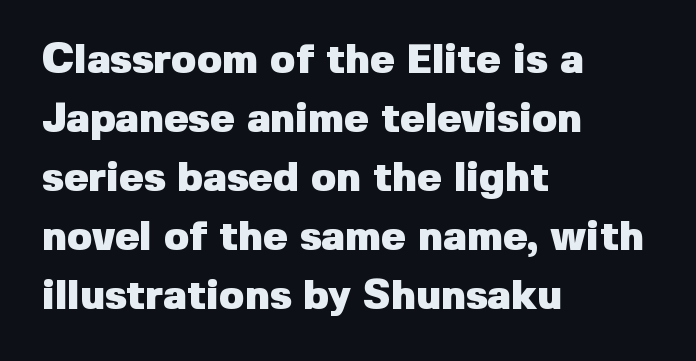
Q: Is the text bold? A: Yes.
Q: Is the text italic (slanted)? A: No, it is upright.
Q: Is the typeface a serif or a sans-serif typeface? A: Sans-serif.
Q: Is the text underlined? A: No.
Q: How is the paragraph aligned? A: Left-aligned.
Q: Is the spacing between letters normal or unusually wide? A: Normal.
Q: Is the spacing between lines tight, normal or loose? A: Normal.
Q: Width (condensed, normal, or wide)? A: Normal.
Q: Stroke contrast? A: Low.
Q: x-height? A: Medium.
Q: Monospaced? A: No.
